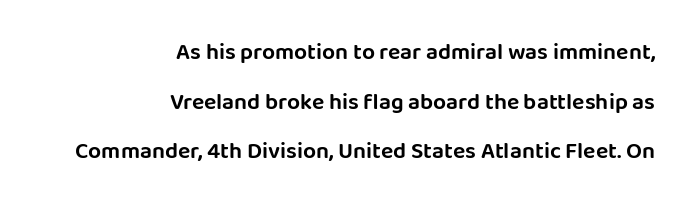
There is no visible air inserted between adjacent glyphs. Reading down the column, the eye jumps a long way to each next line. Nope, not italic — everything's standing straight. A clean baseline with only descenders dipping below it. The lines in this sample share a right terminus and differ only in where they begin.
